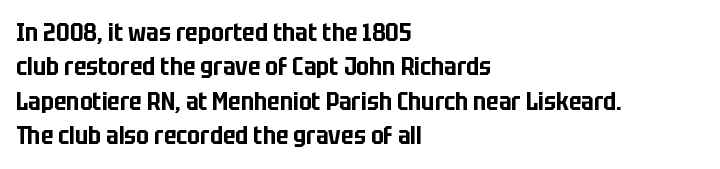
The image shows 25 px text type, upright; set left-aligned, normal line spacing (1.38x), normal letter spacing, not underlined.
